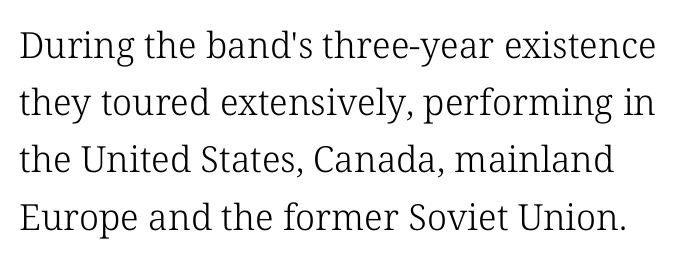
Q: Is the text bold? A: No.
Q: Is the text italic (slanted)? A: No, it is upright.
Q: Is the typeface a serif or a sans-serif typeface? A: Serif.
Q: Is the text underlined? A: No.
Q: Is the spacing between letters normal or unusually wide? A: Normal.
Q: Is the spacing between lines tight, normal or loose? A: Normal.
Q: Width (condensed, normal, or wide)? A: Normal.
Q: Stroke contrast? A: Low.
Q: x-height? A: Medium.
Q: Monospaced? A: No.
